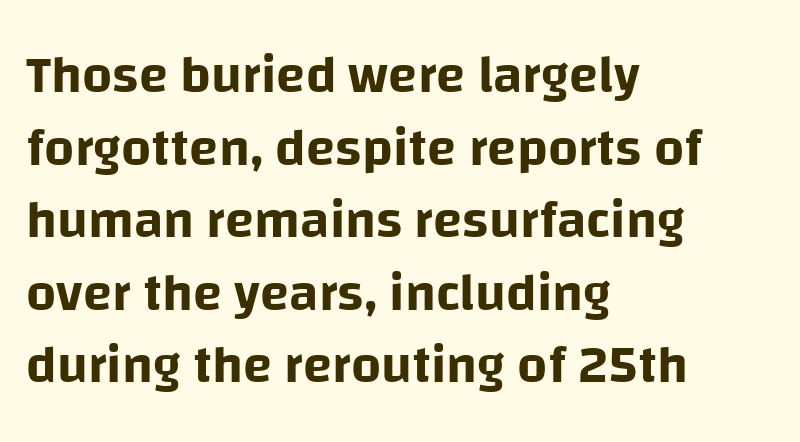
The rendering uses a moderate line-height, typical for paragraphs. A typesetter would call this zero additional tracking. The passage is arranged the way most books set body copy — flush left. The letters stand upright; this is a roman face.
